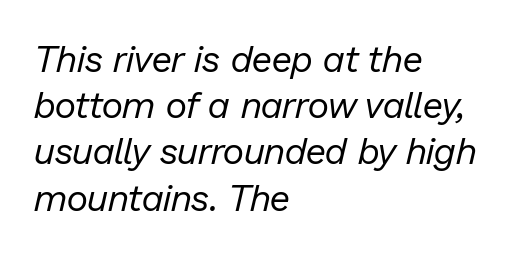
Q: Is the text bold? A: No.
Q: Is the text italic (slanted)? A: Yes, it leans right by about 13 degrees.
Q: Is the text underlined? A: No.
Q: How is the paragraph aligned? A: Left-aligned.
Q: Is the spacing between letters normal or unusually wide? A: Normal.
Q: Is the spacing between lines tight, normal or loose? A: Normal.
Q: Width (condensed, normal, or wide)? A: Normal.
Q: Stroke contrast? A: Low.
Q: x-height? A: Medium.
Q: Monospaced? A: No.
